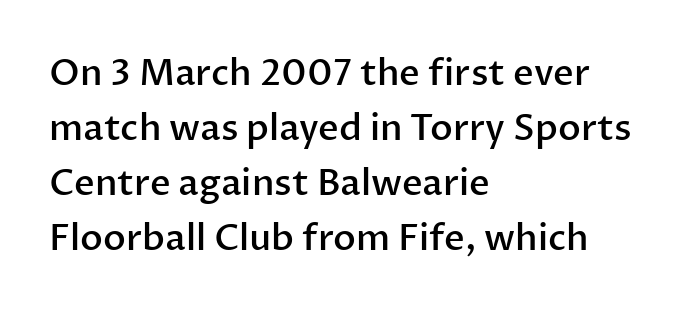
Q: Is the text bold? A: Semi-bold.
Q: Is the text italic (slanted)? A: No, it is upright.
Q: Is the typeface a serif or a sans-serif typeface? A: Sans-serif.
Q: Is the text underlined? A: No.
Q: How is the paragraph aligned? A: Left-aligned.
Q: Is the spacing between letters normal or unusually wide? A: Normal.
Q: Is the spacing between lines tight, normal or loose? A: Normal.
Q: Width (condensed, normal, or wide)? A: Normal.
Q: Stroke contrast? A: Low.
Q: x-height? A: Medium.
Q: Monospaced? A: No.
